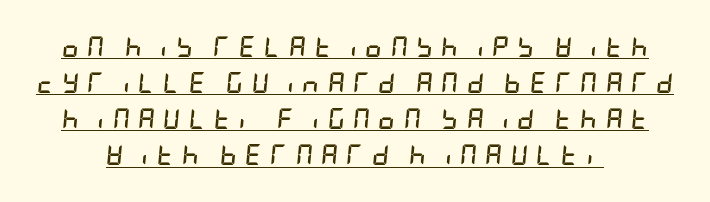
Q: Is the text bold? A: Yes.
Q: Is the text italic (slanted)? A: Yes, it leans right by about 5 degrees.
Q: Is the text underlined? A: Yes.
Q: Is the spacing between letters normal or unusually wide? A: Unusually wide.
